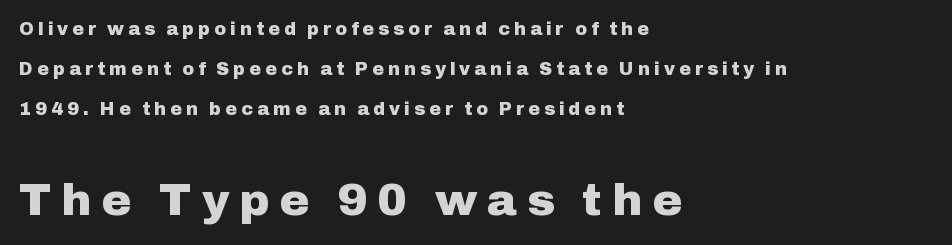
{"serif": "no", "italic": "no", "bold": "yes", "weight": "heavy", "width": "normal", "stroke_contrast": "low", "x_height": "medium", "monospaced": "no", "underline": "no", "align": "left", "line_spacing": "loose", "line_spacing_ratio": 2.23, "letter_spacing": "wide", "letter_spacing_em": 0.22, "larger_block": "second", "size_ratio": 2.5, "glyph_px": 45}
